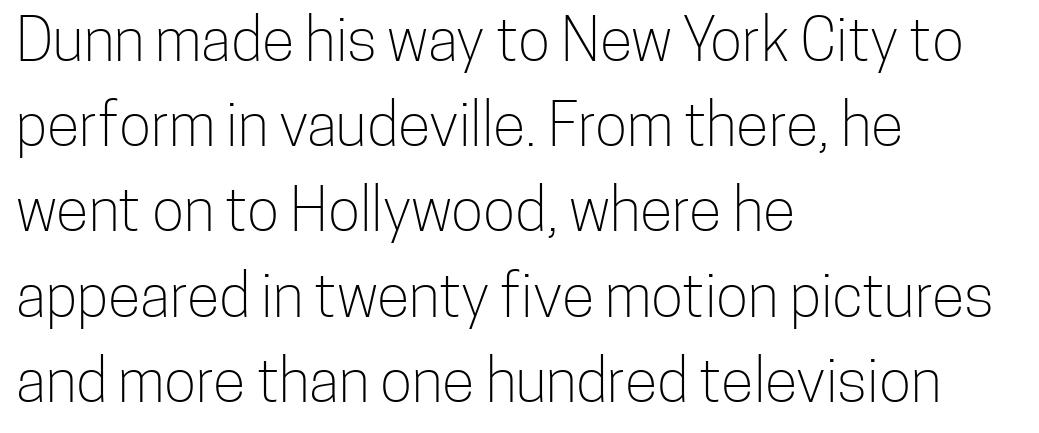
Q: Is the text bold? A: No.
Q: Is the text italic (slanted)? A: No, it is upright.
Q: Is the typeface a serif or a sans-serif typeface? A: Sans-serif.
Q: Is the text underlined? A: No.
Q: How is the paragraph aligned? A: Left-aligned.
Q: Is the spacing between letters normal or unusually wide? A: Normal.
Q: Is the spacing between lines tight, normal or loose? A: Normal.
Q: Width (condensed, normal, or wide)? A: Condensed.
Q: Stroke contrast? A: Low.
Q: x-height? A: Medium.
Q: Monospaced? A: No.
